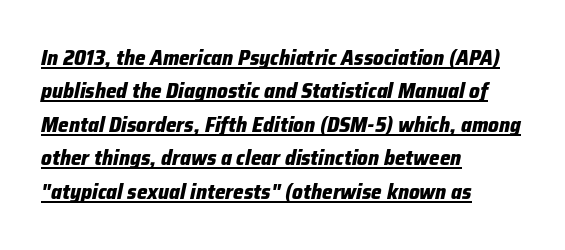
The image shows 21 px bold type, italic (leaning right); set left-aligned, normal line spacing (1.59x), normal letter spacing, underlined.
